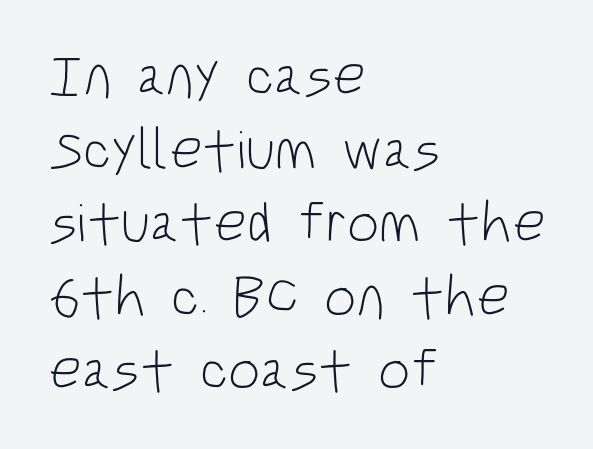
Q: Is the text bold? A: No.
Q: Is the text italic (slanted)? A: No, it is upright.
Q: Is the typeface a serif or a sans-serif typeface? A: Sans-serif.
Q: Is the text underlined? A: No.
Q: How is the paragraph aligned? A: Left-aligned.
Q: Is the spacing between letters normal or unusually wide? A: Normal.
Q: Is the spacing between lines tight, normal or loose? A: Normal.
Q: Width (condensed, normal, or wide)? A: Condensed.
Q: Stroke contrast? A: Low.
Q: x-height? A: Large.
Q: Monospaced? A: No.
